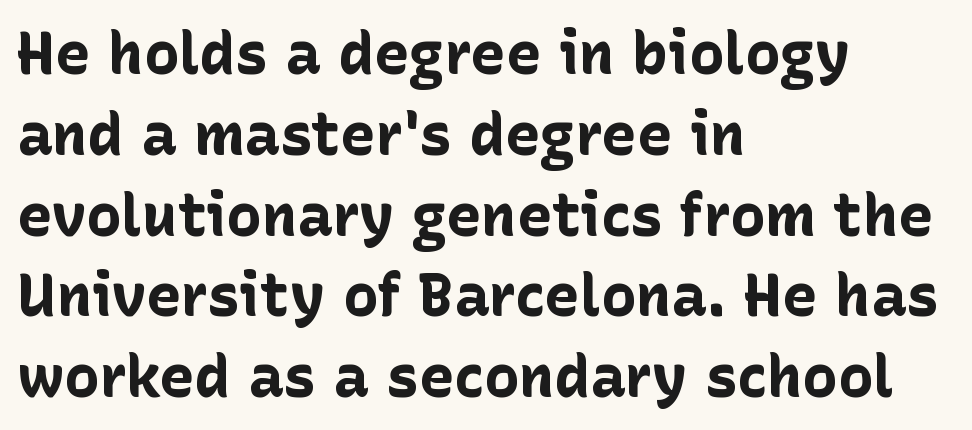
The image shows 59 px bold sans-serif type, upright; set left-aligned, normal line spacing (1.37x), normal letter spacing, not underlined; low stroke contrast and a medium x-height.
